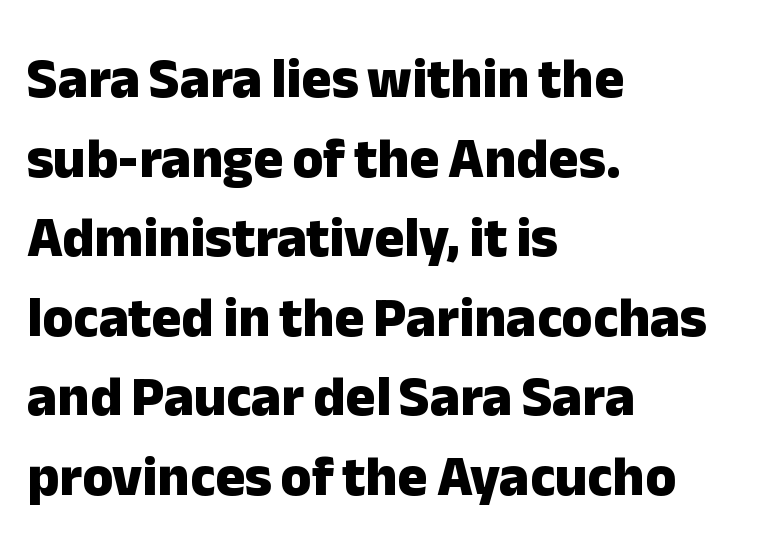
{"serif": "no", "italic": "no", "bold": "yes", "weight": "heavy", "width": "normal", "stroke_contrast": "low", "x_height": "medium", "monospaced": "no", "underline": "no", "align": "left", "line_spacing": "normal", "line_spacing_ratio": 1.42, "letter_spacing": "normal", "letter_spacing_em": 0.0, "glyph_px": 56}
